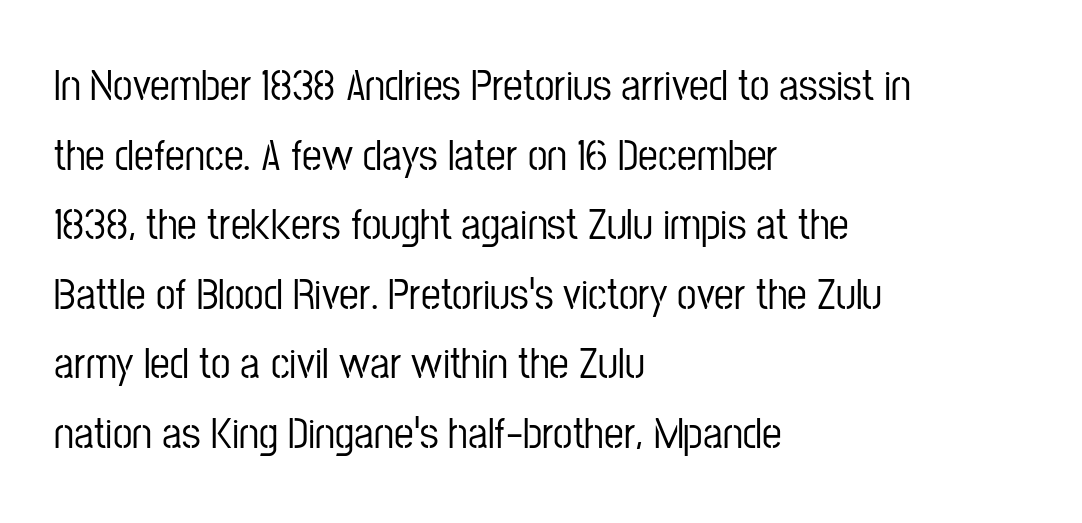
The characters display no serif detailing; their extremities are plain. The rendering anchors every line to the left-hand side. Only glyphs here, with clear space below each row. This block has exactly the height ordinary leading produces. Default kerning and tracking; the words read as compact shapes.
